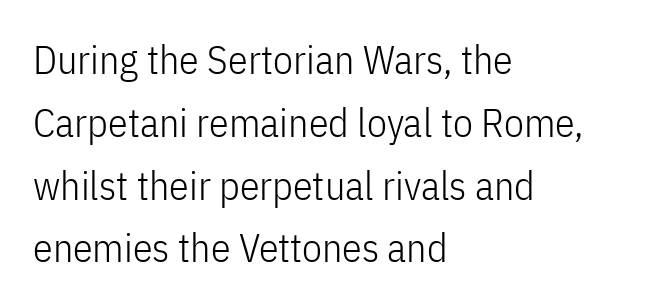
Is the letter spacing exaggerated? No — it looks like the ordinary default. You could not count columns in this text — the font is proportionally spaced. The rag falls on the right side of this text block. This sample uses a sans-serif face.
